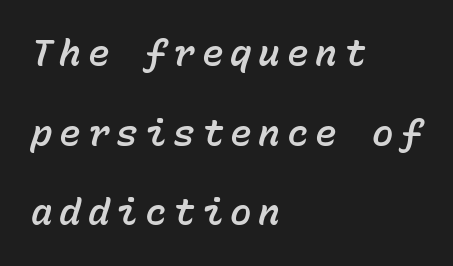
Q: Is the text italic (slanted)? A: Yes, it leans right by about 15 degrees.
Q: Is the text underlined? A: No.
Q: How is the paragraph aligned? A: Left-aligned.
Q: Is the spacing between lines tight, normal or loose? A: Loose.
Q: Width (condensed, normal, or wide)? A: Normal.
Q: Stroke contrast? A: Low.
Q: x-height? A: Medium.
Q: Monospaced? A: Yes.
